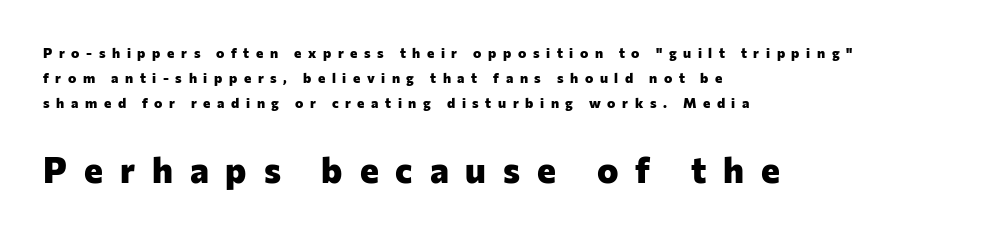
The image shows 36 px heavy sans-serif type, upright; set left-aligned, line spacing 1.77x, unusually wide letter spacing (+0.47 em), not underlined; the second (bottom) block is 2.57x larger; low stroke contrast and a medium x-height.
